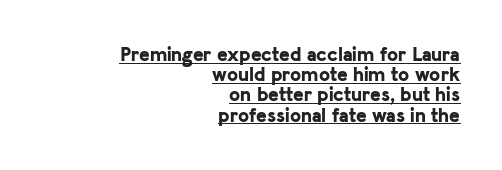
Q: Is the text bold? A: Yes.
Q: Is the text italic (slanted)? A: No, it is upright.
Q: Is the text underlined? A: Yes.
Q: How is the paragraph aligned? A: Right-aligned.
Q: Is the spacing between letters normal or unusually wide? A: Normal.
Q: Is the spacing between lines tight, normal or loose? A: Tight.
